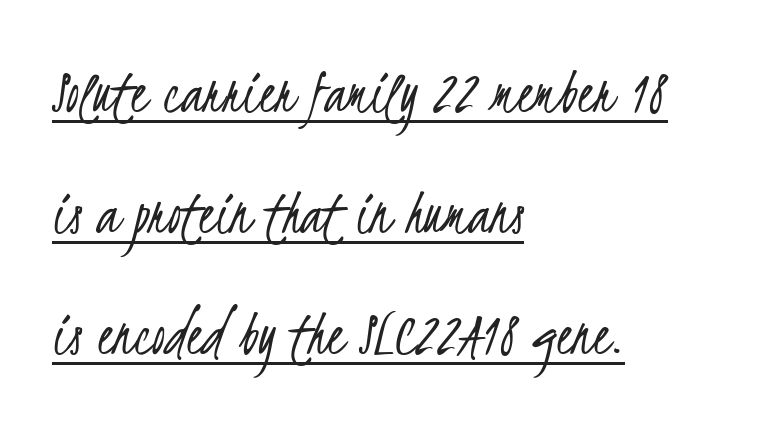
All the whitespace from short lines collects on the right. A typesetter would call this proportional, since set widths differ per character. Honestly, the underline is the first thing you notice here. This is not heavy type; no bold has been used. Nobody touched the tracking dial on this one.
